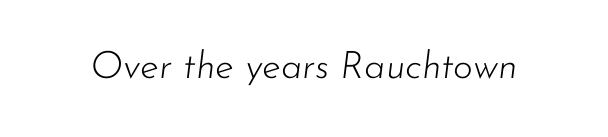
Q: Is the text bold? A: No.
Q: Is the text italic (slanted)? A: Yes, it leans right by about 7 degrees.
Q: Is the text underlined? A: No.
Q: Is the spacing between letters normal or unusually wide? A: Normal.
Q: Width (condensed, normal, or wide)? A: Normal.
Q: Stroke contrast? A: Low.
Q: x-height? A: Small.
Q: Monospaced? A: No.
